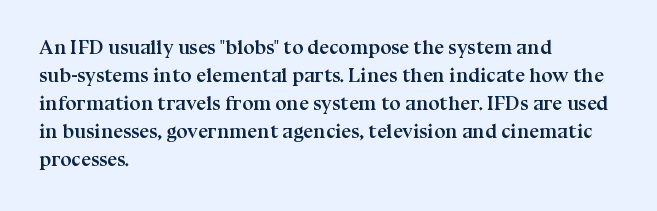
Q: Is the text bold? A: Yes.
Q: Is the text italic (slanted)? A: No, it is upright.
Q: Is the text underlined? A: No.
Q: How is the paragraph aligned? A: Left-aligned.
Q: Is the spacing between letters normal or unusually wide? A: Normal.
Q: Is the spacing between lines tight, normal or loose? A: Normal.
